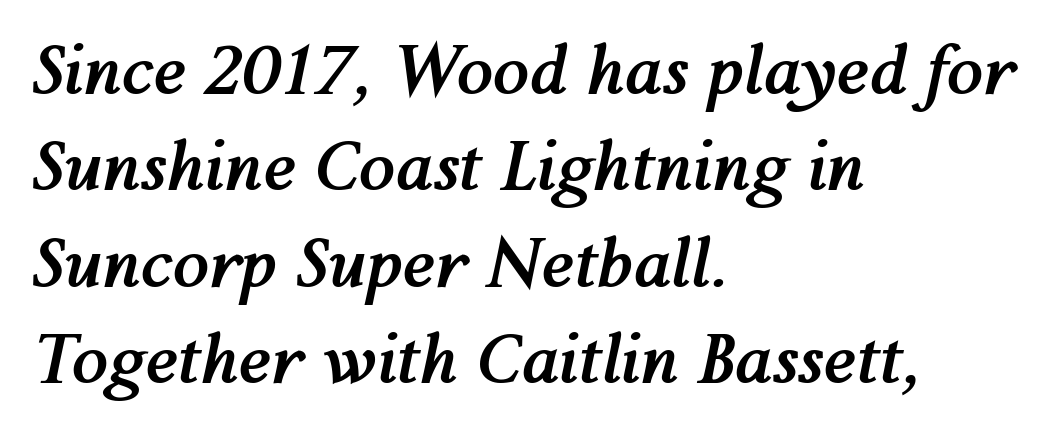
The image shows 66 px semibold type, italic (leaning right); set left-aligned, normal line spacing (1.46x), normal letter spacing, not underlined; medium stroke contrast and a medium x-height.
